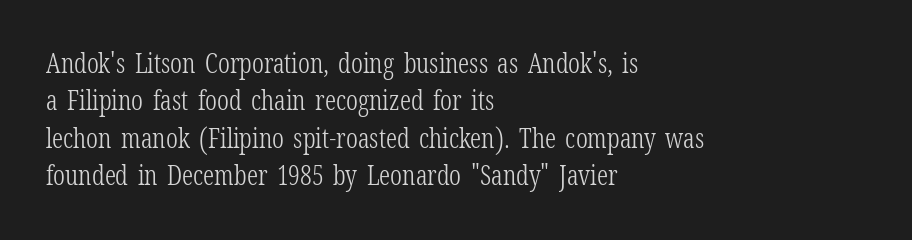
The image shows 27 px text type, upright; set left-aligned, normal line spacing (1.38x), normal letter spacing, not underlined.
